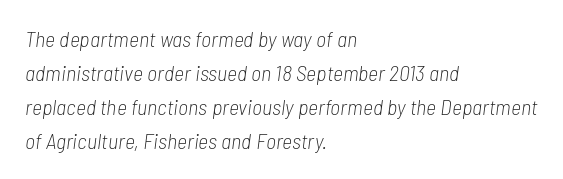
The image shows 22 px text type, italic (leaning right); set left-aligned, normal line spacing (1.54x), normal letter spacing, not underlined.
